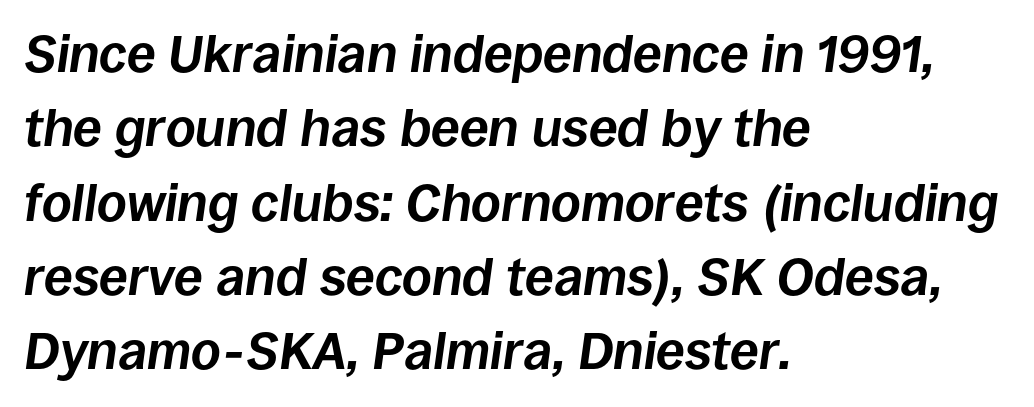
{"italic": "yes", "lean": "right", "slant_degrees": 8, "bold": "yes", "weight": "bold", "width": "normal", "stroke_contrast": "low", "x_height": "large", "monospaced": "no", "underline": "no", "align": "left", "line_spacing": "normal", "line_spacing_ratio": 1.43, "letter_spacing": "normal", "letter_spacing_em": 0.0, "glyph_px": 52}
